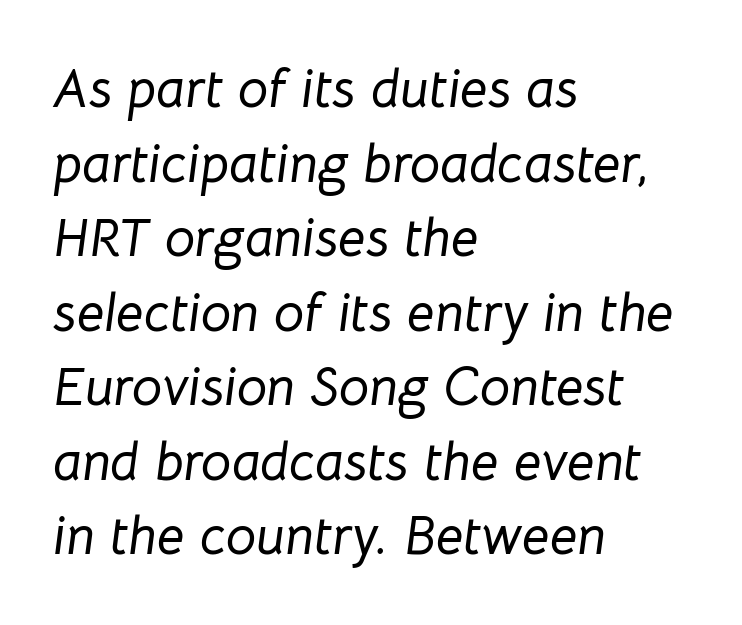
The image shows 54 px text type, italic (leaning right); set left-aligned, normal line spacing (1.38x), normal letter spacing, not underlined; low stroke contrast and a medium x-height.
